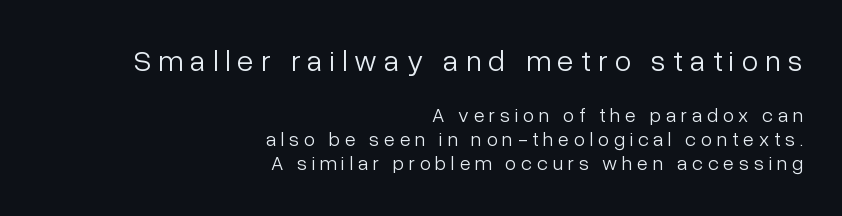
The image shows 30 px light sans-serif type, upright; set right-aligned, line spacing 1.22x, unusually wide letter spacing (+0.24 em), not underlined; the first (top) block is 1.5x larger; low stroke contrast and a medium x-height.
